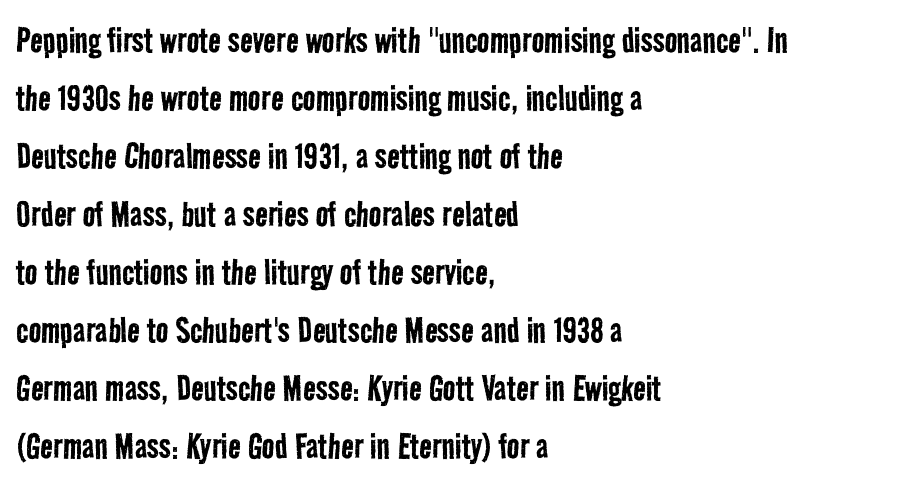
The image shows 42 px regular-weight, condensed sans-serif type; set left-aligned, normal line spacing (1.38x), normal letter spacing, not underlined; low stroke contrast and a medium x-height.
